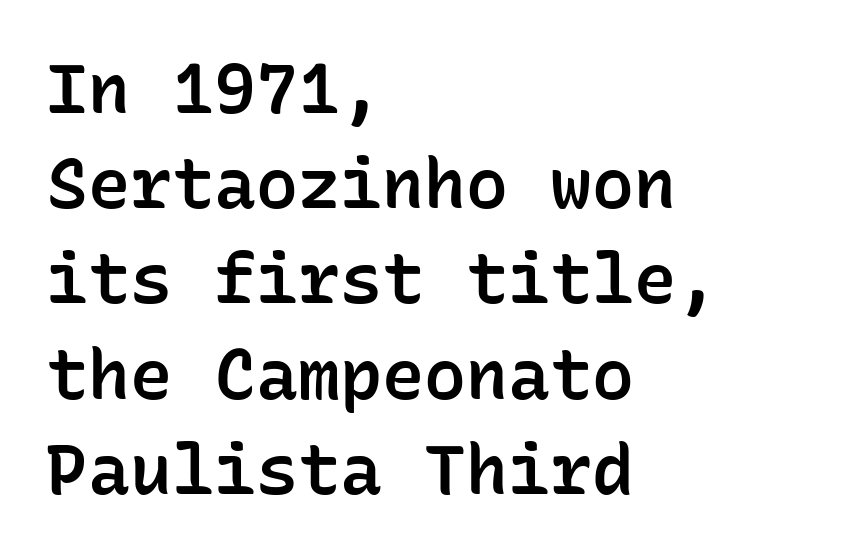
Q: Is the text bold? A: Semi-bold.
Q: Is the text italic (slanted)? A: No, it is upright.
Q: Is the typeface a serif or a sans-serif typeface? A: Sans-serif.
Q: Is the text underlined? A: No.
Q: How is the paragraph aligned? A: Left-aligned.
Q: Is the spacing between letters normal or unusually wide? A: Normal.
Q: Is the spacing between lines tight, normal or loose? A: Normal.
Q: Width (condensed, normal, or wide)? A: Normal.
Q: Stroke contrast? A: Low.
Q: x-height? A: Medium.
Q: Monospaced? A: Yes.
